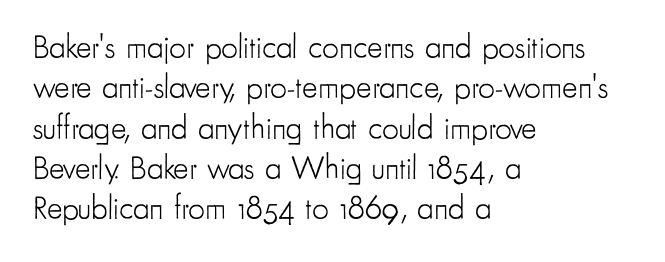
Q: Is the text bold? A: No.
Q: Is the text italic (slanted)? A: No, it is upright.
Q: Is the typeface a serif or a sans-serif typeface? A: Sans-serif.
Q: Is the text underlined? A: No.
Q: How is the paragraph aligned? A: Left-aligned.
Q: Is the spacing between letters normal or unusually wide? A: Normal.
Q: Width (condensed, normal, or wide)? A: Condensed.
Q: Stroke contrast? A: Low.
Q: x-height? A: Small.
Q: Monospaced? A: No.
